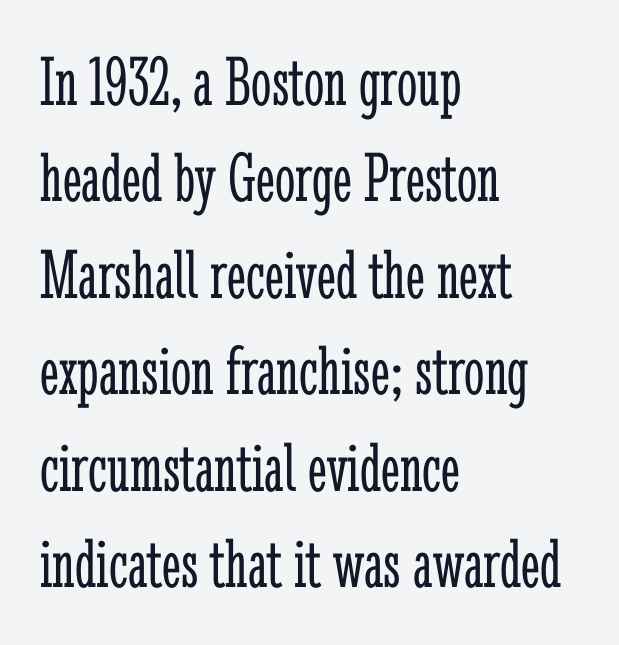
The specimen omits any rule beneath the text block's lines. Designer's note — italics off, roman on. Do the characters align in a grid? No, the font is proportional. Are there feet on the stems? There are — it's a serif.
